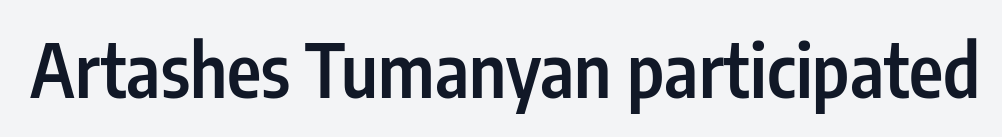
Q: Is the text bold? A: Semi-bold.
Q: Is the text italic (slanted)? A: No, it is upright.
Q: Is the typeface a serif or a sans-serif typeface? A: Sans-serif.
Q: Is the text underlined? A: No.
Q: Is the spacing between letters normal or unusually wide? A: Normal.
Q: Width (condensed, normal, or wide)? A: Condensed.
Q: Stroke contrast? A: Low.
Q: x-height? A: Medium.
Q: Monospaced? A: No.
